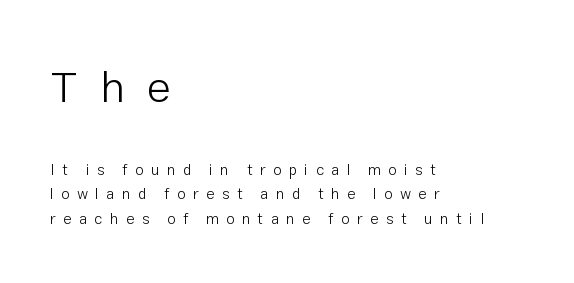
The image shows 44 px light sans-serif type, upright; set left-aligned, normal line spacing (1.63x), unusually wide letter spacing (+0.5 em), not underlined; the first (top) block is 2.93x larger; low stroke contrast and a medium x-height.
